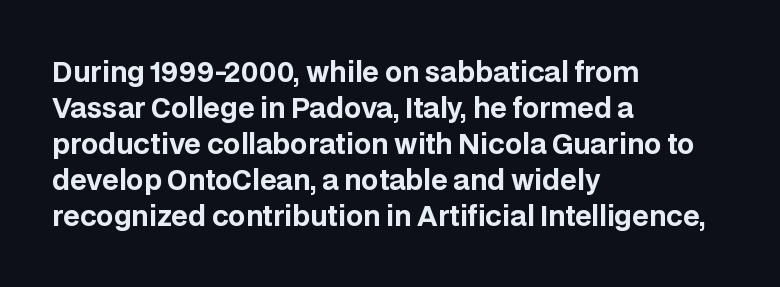
The image shows 27 px bold type, upright; set left-aligned, normal line spacing (1.33x), normal letter spacing, not underlined.
